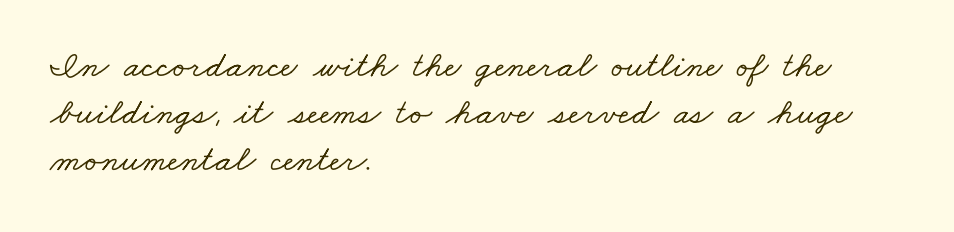
The rendering anchors every line to the left-hand side. Spacing between characters is what you'd get straight out of the box. Quick note: underline off. Character widths vary here, with narrow letters taking less room than wide ones.
